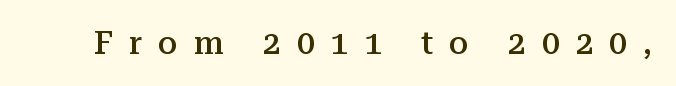
{"serif": "yes", "italic": "no", "bold": "semi", "weight": "semibold", "width": "normal", "stroke_contrast": "medium", "x_height": "medium", "monospaced": "no", "underline": "no", "letter_spacing": "wide", "letter_spacing_em": 0.49, "glyph_px": 32}
